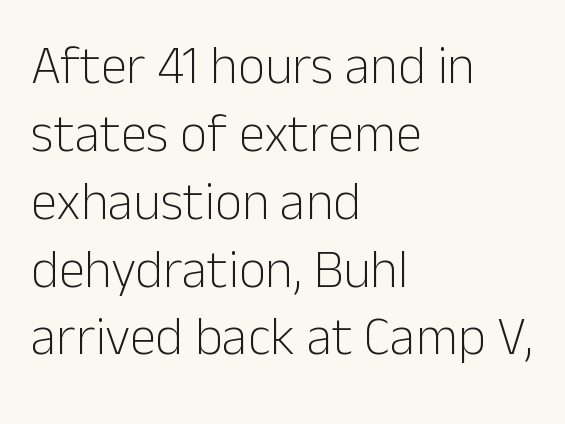
The image shows 53 px light sans-serif type, upright; set left-aligned, normal line spacing (1.28x), normal letter spacing, not underlined; low stroke contrast and a medium x-height.
